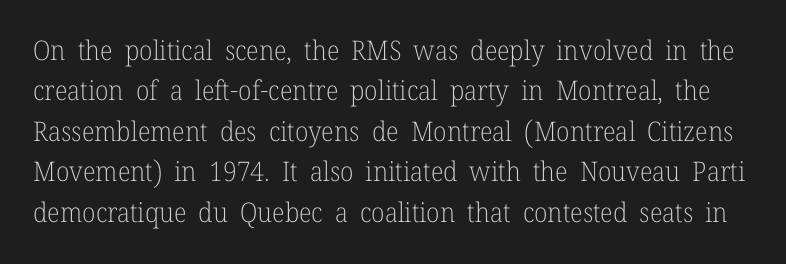
Q: Is the text bold? A: No.
Q: Is the text italic (slanted)? A: No, it is upright.
Q: Is the text underlined? A: No.
Q: Is the spacing between letters normal or unusually wide? A: Normal.
Q: Is the spacing between lines tight, normal or loose? A: Normal.
